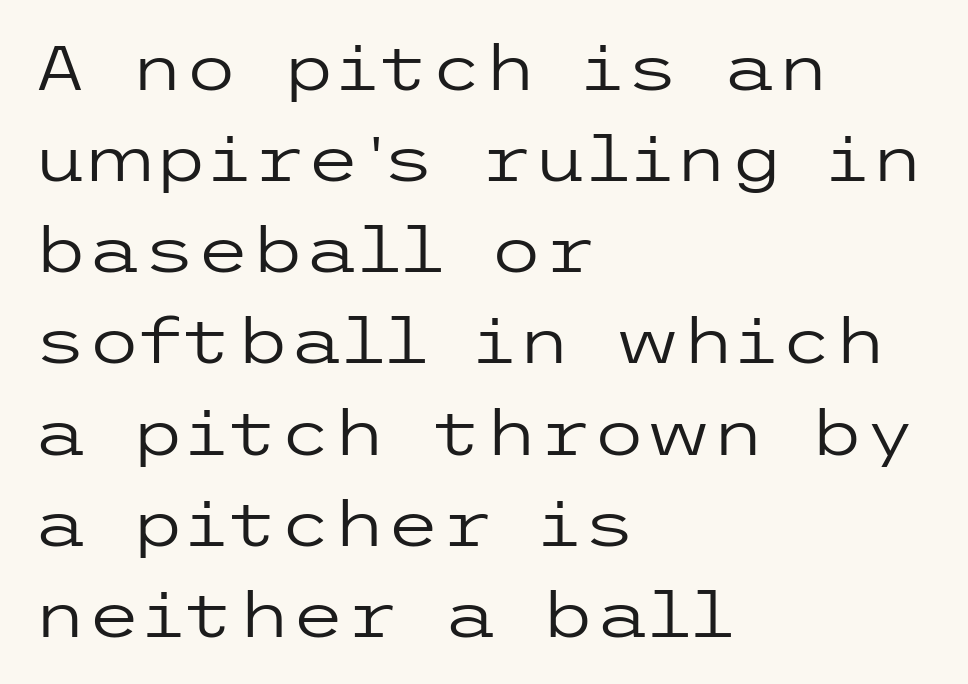
The image shows 62 px regular-weight, wide sans-serif type, upright; set left-aligned, normal line spacing (1.47x), normal letter spacing, not underlined; low stroke contrast and a medium x-height.
